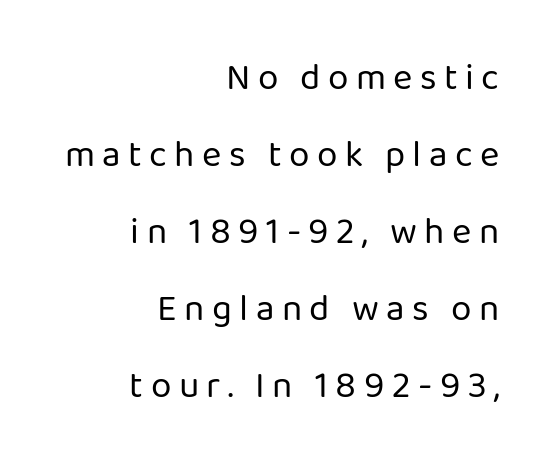
The image shows 37 px regular-weight sans-serif type, upright; set right-aligned, loose line spacing (2.08x), unusually wide letter spacing (+0.2 em), not underlined; low stroke contrast and a medium x-height.
